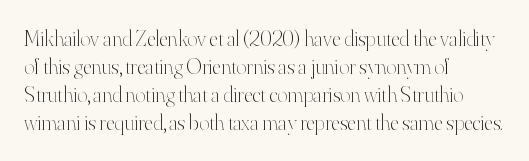
Normally led — the rows are evenly, conventionally spaced. Underlining? Definitely not there. The axis of the letterforms is exactly vertical. The passage is arranged the way most books set body copy — flush left. Default kerning and tracking; the words read as compact shapes.
